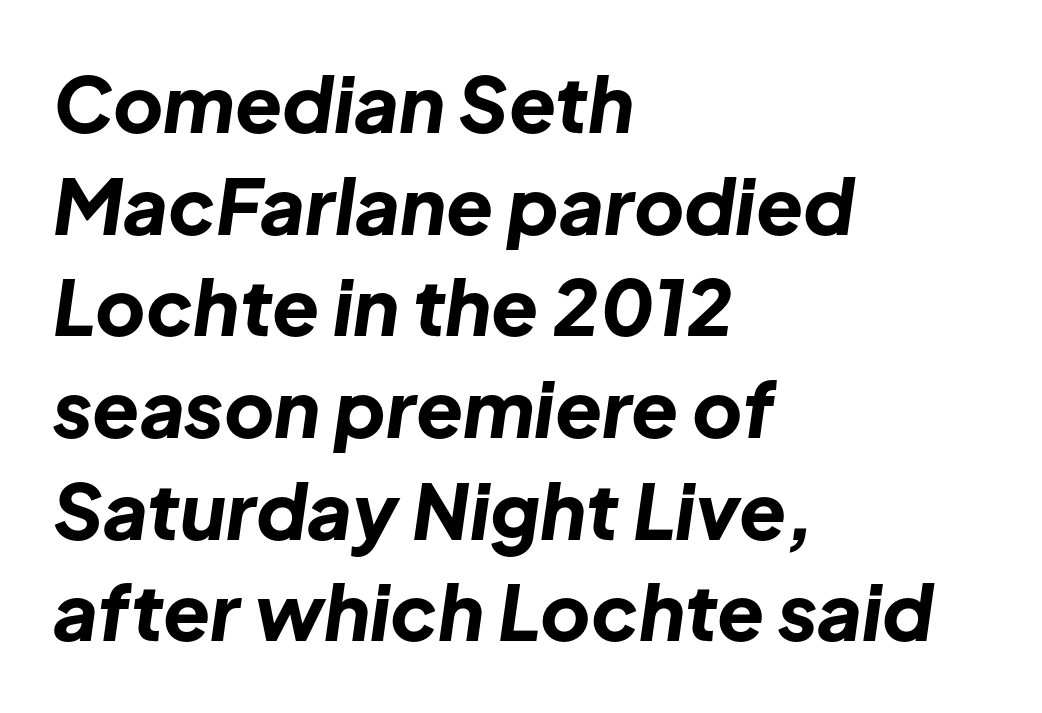
The image shows 77 px bold type, italic (leaning right); set left-aligned, normal line spacing (1.32x), normal letter spacing, not underlined; low stroke contrast and a medium x-height.
